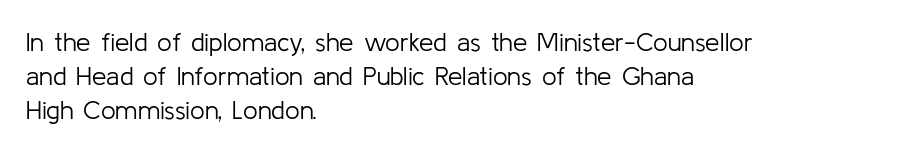
Q: Is the text bold? A: No.
Q: Is the text italic (slanted)? A: No, it is upright.
Q: Is the text underlined? A: No.
Q: How is the paragraph aligned? A: Left-aligned.
Q: Is the spacing between letters normal or unusually wide? A: Normal.
Q: Is the spacing between lines tight, normal or loose? A: Normal.
